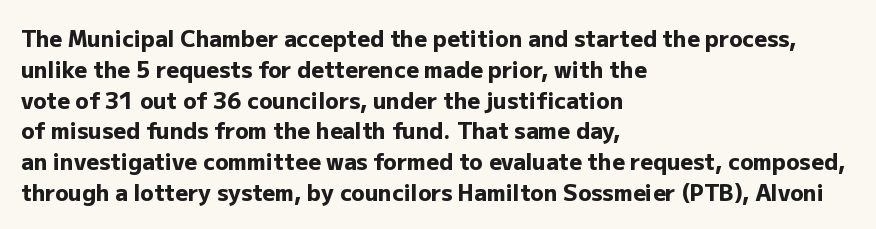
The image shows 22 px bold type, upright; set left-aligned, normal line spacing (1.4x), normal letter spacing, not underlined.
